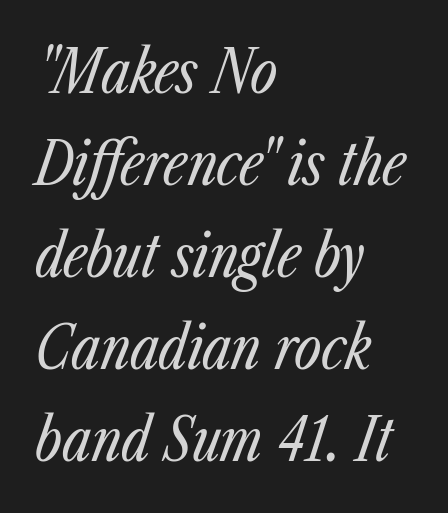
The line-height multiplier appears to be the usual default. Glyph-to-glyph distance matches everyday printed text. Teacher's note: observe the even left margin — that is flush-left alignment. Italic: yes, the glyphs are oblique. Is the type heavy? It reads as light-to-regular instead.
